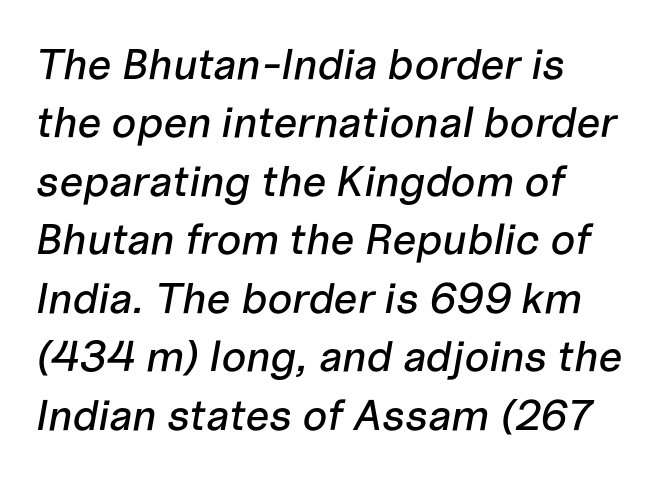
{"italic": "yes", "lean": "right", "slant_degrees": 10, "width": "normal", "stroke_contrast": "low", "x_height": "medium", "monospaced": "no", "underline": "no", "align": "left", "line_spacing": "normal", "line_spacing_ratio": 1.36, "letter_spacing": "normal", "letter_spacing_em": 0.0, "glyph_px": 43}
